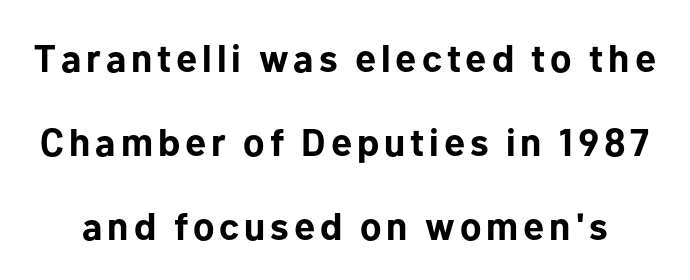
Students, this is bold: see how much ink each stroke carries. The rendering uses a large line-height, opening up the rows. You could not count columns in this text — the font is proportionally spaced. Upright lettering throughout. Nothing sits at the stroke ends, so this counts as sans-serif.
